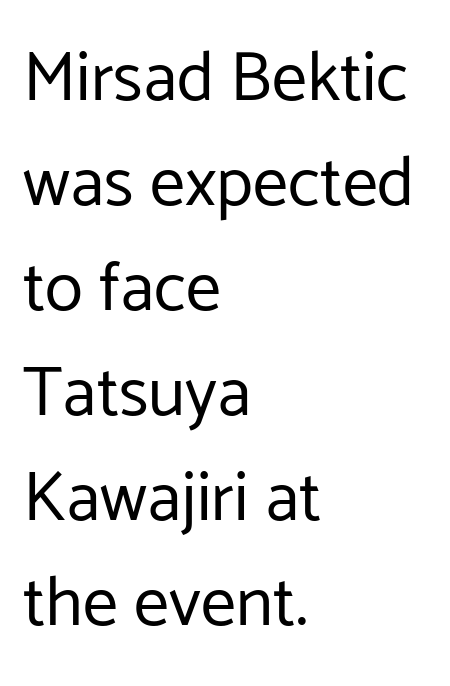
Q: Is the text bold? A: No.
Q: Is the text italic (slanted)? A: No, it is upright.
Q: Is the typeface a serif or a sans-serif typeface? A: Sans-serif.
Q: Is the text underlined? A: No.
Q: How is the paragraph aligned? A: Left-aligned.
Q: Is the spacing between letters normal or unusually wide? A: Normal.
Q: Is the spacing between lines tight, normal or loose? A: Normal.
Q: Width (condensed, normal, or wide)? A: Normal.
Q: Stroke contrast? A: Low.
Q: x-height? A: Medium.
Q: Monospaced? A: No.
